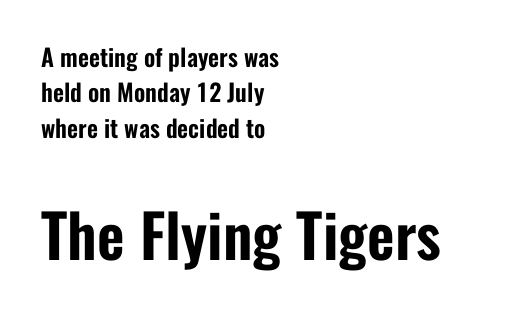
Characters remain perfectly vertical along every line. The font family rendered here belongs to the sans-serif group. Scale increases going downward across the two blocks. The rag falls on the right side of this text block.
